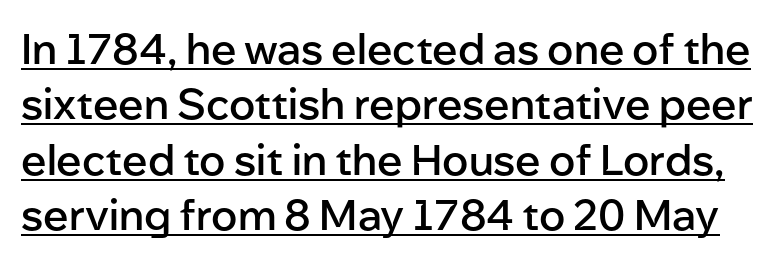
{"serif": "no", "italic": "no", "bold": "semi", "weight": "semibold", "width": "normal", "stroke_contrast": "low", "x_height": "medium", "monospaced": "no", "underline": "yes", "line_spacing": "normal", "line_spacing_ratio": 1.32, "letter_spacing": "normal", "letter_spacing_em": 0.0, "glyph_px": 42}
